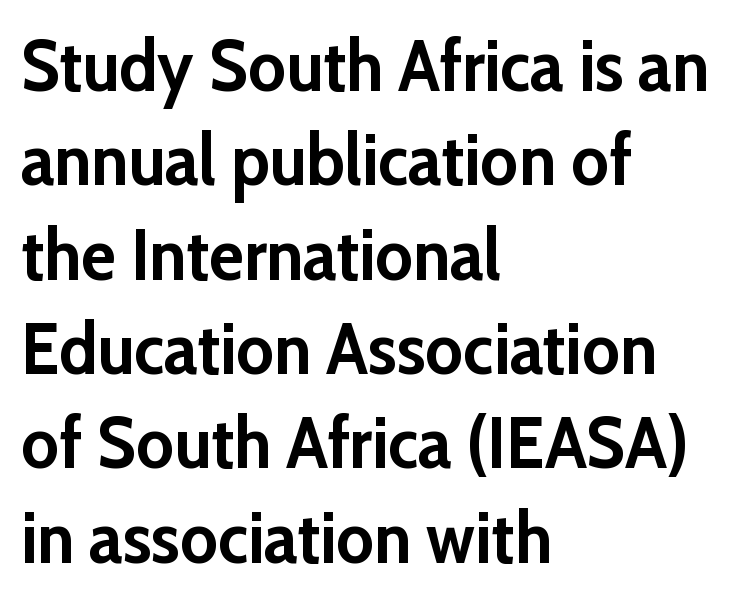
The image shows 72 px semibold sans-serif type, upright; set left-aligned, normal line spacing (1.31x), normal letter spacing, not underlined; low stroke contrast and a medium x-height.
